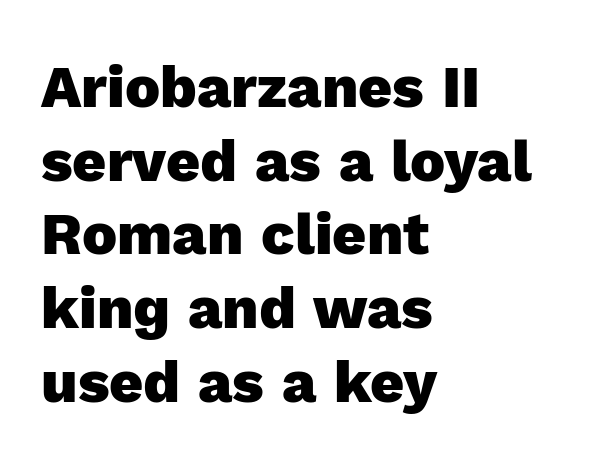
Plenty of ink on the page — the face is bold. Honestly, the letter spacing is just normal — you wouldn't notice it. These lines are composed in type without serifs. Spacing verdict: proportional, widths tailored to each character. All the whitespace from short lines collects on the right.
